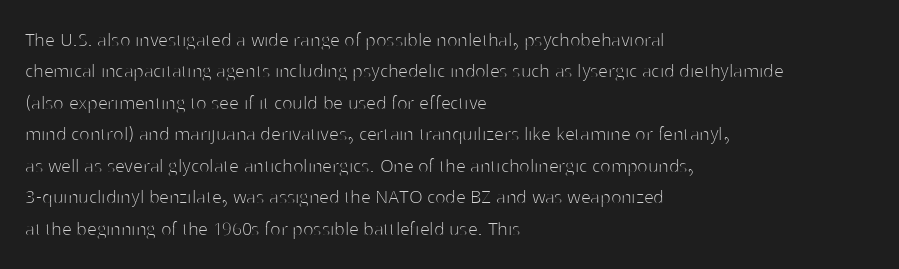
Q: Is the text bold? A: No.
Q: Is the text italic (slanted)? A: No, it is upright.
Q: Is the text underlined? A: No.
Q: How is the paragraph aligned? A: Left-aligned.
Q: Is the spacing between letters normal or unusually wide? A: Normal.
Q: Is the spacing between lines tight, normal or loose? A: Normal.
